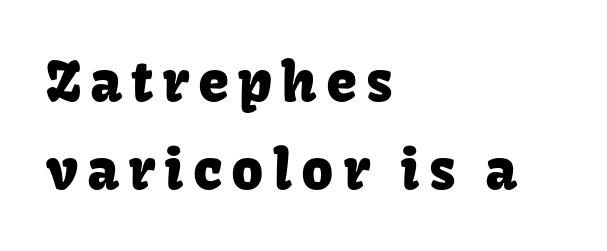
Left-aligned paragraph, ragged on the right. The zone under the glyphs is completely vacant. Vertically, the passage feels balanced, rows spaced as you'd expect. Does the type have serifs? No, each stem ends abruptly. This is roman type, the default non-slanted kind. The letters advance in unequal steps, a hallmark of proportional type.
